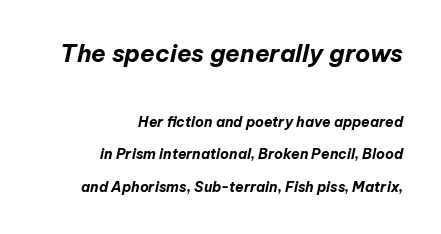
The image shows 24 px bold type, italic (leaning right); set right-aligned, loose line spacing (2.32x), normal letter spacing, not underlined; the first (top) block is 1.71x larger.
